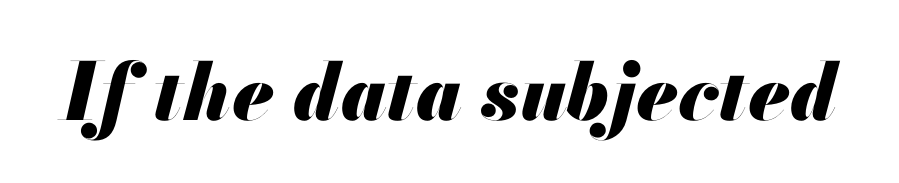
Q: Is the text bold? A: Yes.
Q: Is the text italic (slanted)? A: Yes, it leans right by about 13 degrees.
Q: Is the text underlined? A: No.
Q: Is the spacing between letters normal or unusually wide? A: Normal.
Q: Width (condensed, normal, or wide)? A: Normal.
Q: Stroke contrast? A: Medium.
Q: x-height? A: Small.
Q: Monospaced? A: No.
